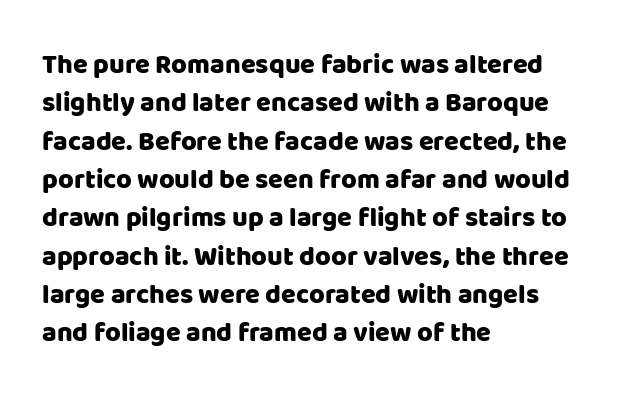
Q: Is the text italic (slanted)? A: No, it is upright.
Q: Is the text underlined? A: No.
Q: How is the paragraph aligned? A: Left-aligned.
Q: Is the spacing between letters normal or unusually wide? A: Normal.
Q: Is the spacing between lines tight, normal or loose? A: Normal.
